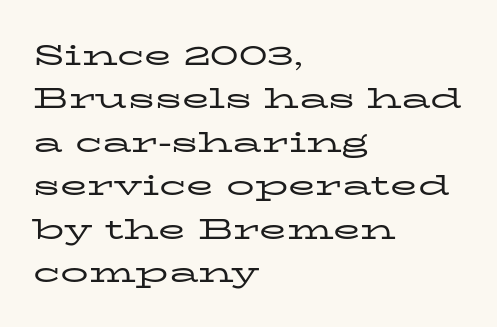
These lines are composed in type with serifs. In CSS terms this would be text-align: left. The specimen omits any rule beneath the text block's lines. A typesetter would mark this as roman, not italic. Honestly, the letter spacing is just normal — you wouldn't notice it.
